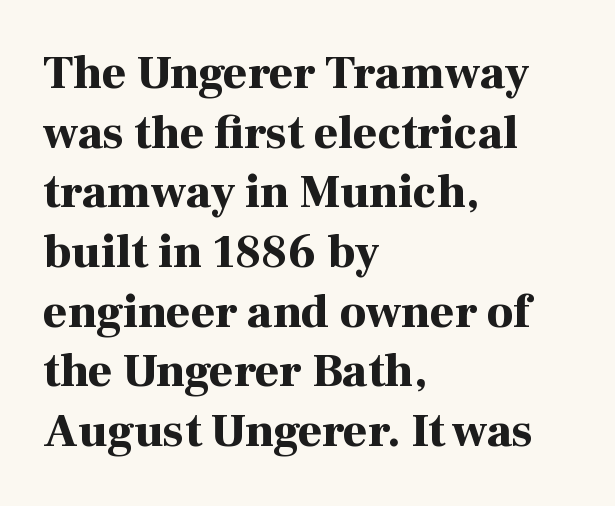
Only glyphs here, with clear space below each row. Evenly set lines give the paragraph a standard silhouette. Observe the serifs anchoring each vertical stroke in this sample. Note the varied advance widths — an 'i' is clearly narrower than an 'm'. Glyph-to-glyph distance matches everyday printed text. Stroke thickness is high; the sample reads as a true bold.
